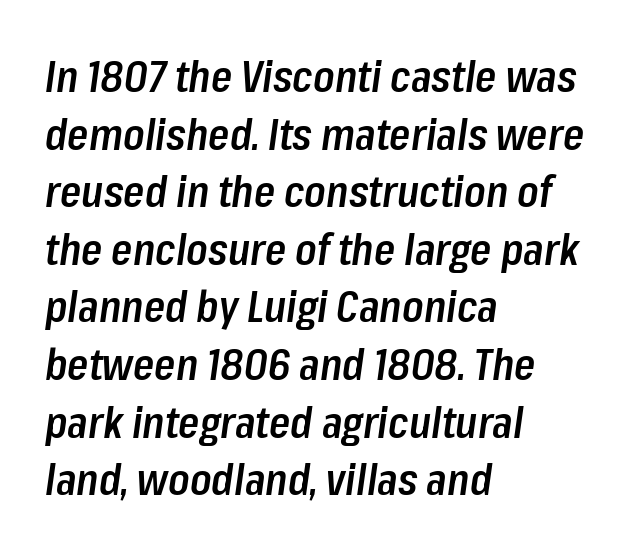
The image shows 43 px semibold, condensed type, italic (leaning right); set left-aligned, normal line spacing (1.34x), normal letter spacing, not underlined; low stroke contrast and a medium x-height.
